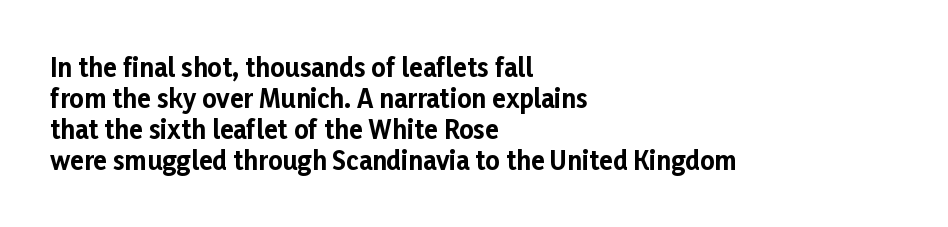
Q: Is the text bold? A: Yes.
Q: Is the text italic (slanted)? A: No, it is upright.
Q: Is the text underlined? A: No.
Q: How is the paragraph aligned? A: Left-aligned.
Q: Is the spacing between letters normal or unusually wide? A: Normal.
